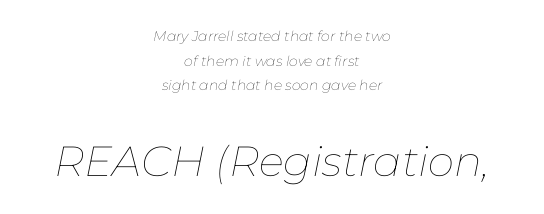
The horizontal fit of the characters is conventional and even. Looks like regular typesetting: each glyph gets only the width it needs. Check the space under the baseline: it is left empty. The rendering applies a slant to the glyphs. The second block has been scaled up relative to the first.
